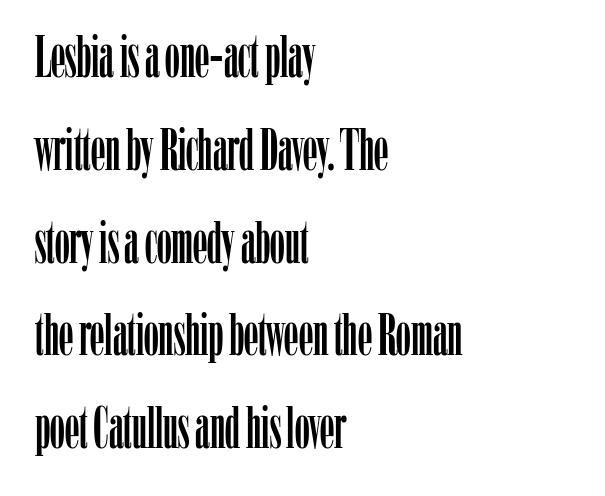
Q: Is the text italic (slanted)? A: No, it is upright.
Q: Is the typeface a serif or a sans-serif typeface? A: Serif.
Q: Is the text underlined? A: No.
Q: How is the paragraph aligned? A: Left-aligned.
Q: Is the spacing between letters normal or unusually wide? A: Normal.
Q: Is the spacing between lines tight, normal or loose? A: Normal.
Q: Width (condensed, normal, or wide)? A: Condensed.
Q: Stroke contrast? A: Low.
Q: x-height? A: Medium.
Q: Monospaced? A: No.
